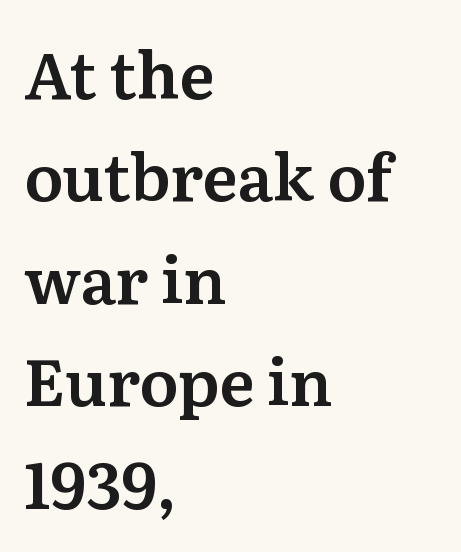
Q: Is the text italic (slanted)? A: No, it is upright.
Q: Is the typeface a serif or a sans-serif typeface? A: Serif.
Q: Is the text underlined? A: No.
Q: How is the paragraph aligned? A: Left-aligned.
Q: Is the spacing between letters normal or unusually wide? A: Normal.
Q: Is the spacing between lines tight, normal or loose? A: Normal.
Q: Width (condensed, normal, or wide)? A: Normal.
Q: Stroke contrast? A: Medium.
Q: x-height? A: Medium.
Q: Monospaced? A: No.
